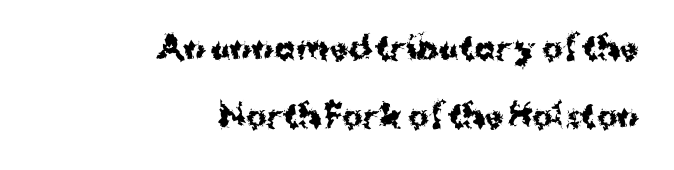
Serif or sans? Sans — the stroke terminals are bare. Character widths vary here, with narrow letters taking less room than wide ones. Students, observe: this is what heavily led, spacious text looks like. Lines of text with bare space underneath.
